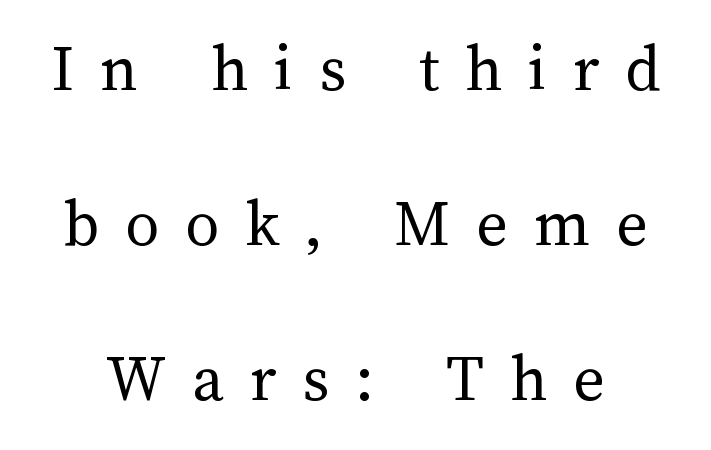
The image shows 68 px regular-weight type, upright; set loose line spacing (2.28x), unusually wide letter spacing (+0.38 em), not underlined; medium stroke contrast and a medium x-height.
